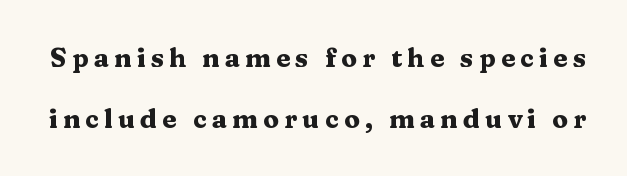
{"italic": "no", "bold": "yes", "underline": "no", "line_spacing": "loose", "line_spacing_ratio": 2.34, "letter_spacing": "wide", "letter_spacing_em": 0.2, "glyph_px": 26}
